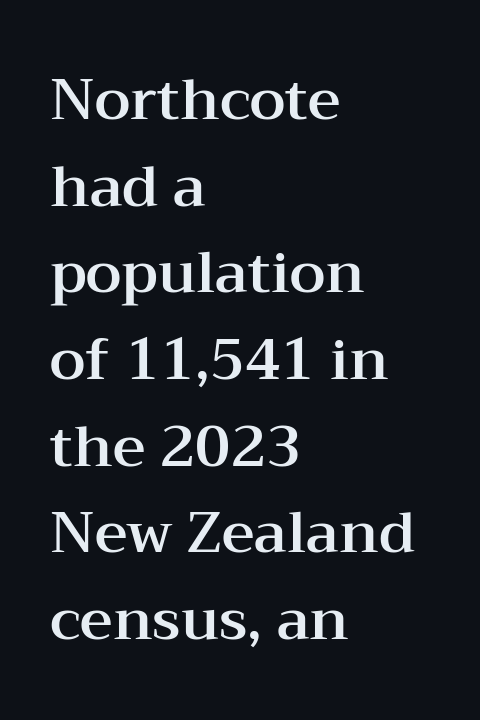
{"serif": "yes", "italic": "no", "width": "wide", "stroke_contrast": "medium", "x_height": "medium", "monospaced": "no", "underline": "no", "align": "left", "line_spacing": "normal", "line_spacing_ratio": 1.52, "letter_spacing": "normal", "letter_spacing_em": 0.0, "glyph_px": 57}
